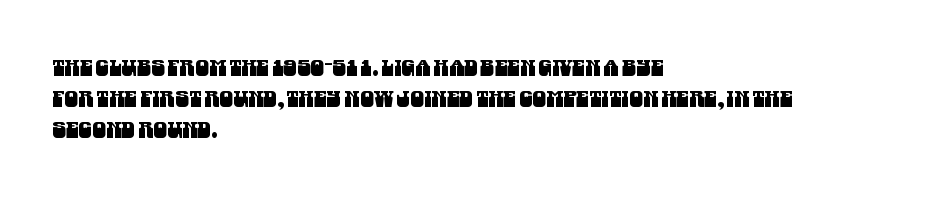
The image shows 22 px text type; set left-aligned, normal line spacing (1.42x), normal letter spacing, not underlined.
